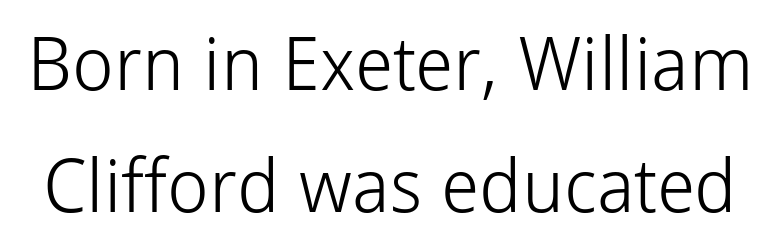
{"serif": "no", "italic": "no", "bold": "no", "weight": "light", "width": "normal", "stroke_contrast": "low", "x_height": "medium", "monospaced": "no", "underline": "no", "line_spacing": "normal", "line_spacing_ratio": 1.65, "letter_spacing": "normal", "letter_spacing_em": 0.0, "glyph_px": 74}
